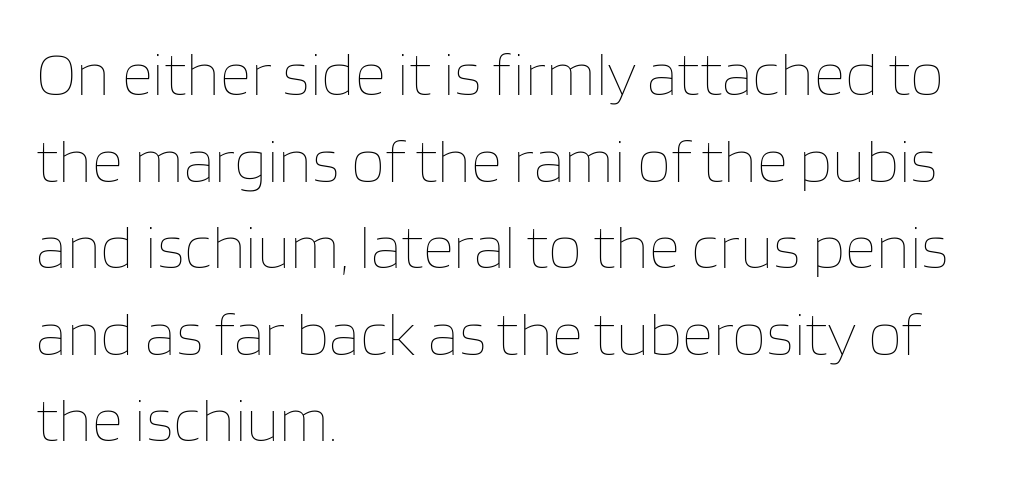
{"italic": "no", "bold": "no", "weight": "thin", "width": "normal", "stroke_contrast": "low", "x_height": "large", "monospaced": "no", "underline": "no", "align": "left", "line_spacing": "normal", "line_spacing_ratio": 1.42, "letter_spacing": "normal", "letter_spacing_em": 0.0, "glyph_px": 61}
